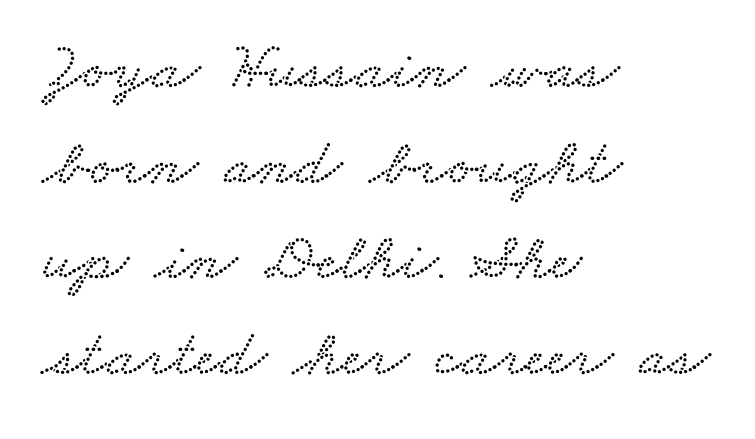
Leading matches the norm, producing a regular column. Is the letter spacing exaggerated? No — it looks like the ordinary default. Has an underline been added? It has not. Horizontal alignment here is leftward, the default for most running prose. The passage shown is typed in a proportional face where columns would drift.
